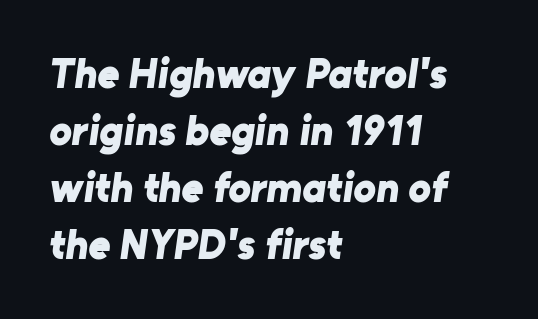
{"serif": "no", "bold": "yes", "weight": "bold", "width": "normal", "stroke_contrast": "low", "x_height": "medium", "monospaced": "no", "underline": "no", "align": "left", "line_spacing": "normal", "line_spacing_ratio": 1.36, "letter_spacing": "normal", "letter_spacing_em": 0.0, "glyph_px": 42}
